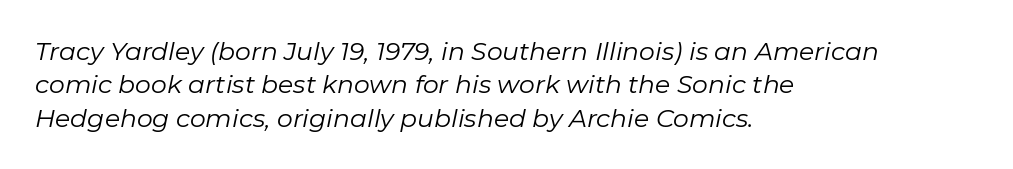
Q: Is the text bold? A: No.
Q: Is the text italic (slanted)? A: Yes, it leans right by about 11 degrees.
Q: Is the text underlined? A: No.
Q: How is the paragraph aligned? A: Left-aligned.
Q: Is the spacing between letters normal or unusually wide? A: Normal.
Q: Is the spacing between lines tight, normal or loose? A: Normal.
